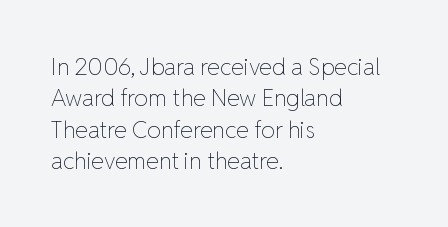
The image shows 23 px text type, upright; set left-aligned, normal line spacing (1.36x), normal letter spacing, not underlined.
